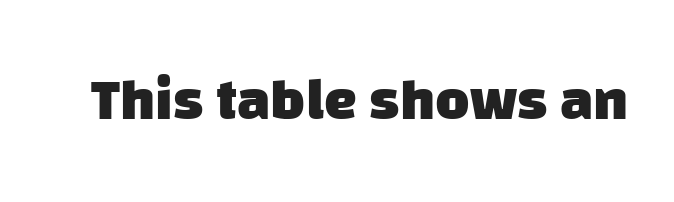
The image shows 59 px heavy sans-serif type; set normal letter spacing, not underlined; low stroke contrast and a large x-height.
